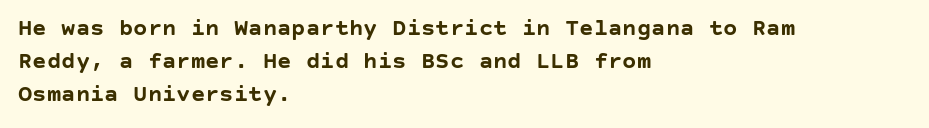
These lines keep a tight, regular rhythm from letter to letter. Heavy-handed strokes throughout: this text is bold. A normal amount of white space separates one row of letters from the next. The font's upright variant was chosen for this text. The string is rendered with underlining switched off. Which margin do the lines hug? The left one — the right edge is uneven.
